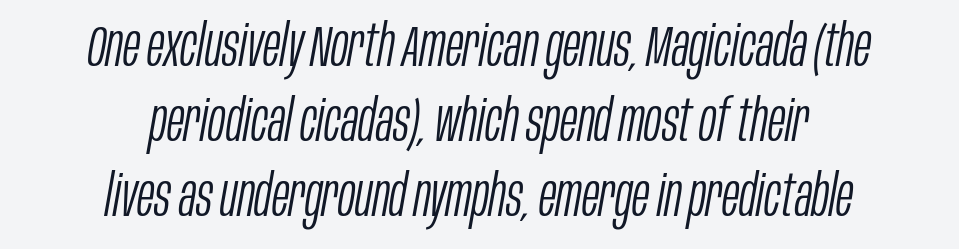
{"italic": "yes", "lean": "right", "slant_degrees": 10, "bold": "no", "weight": "light", "width": "condensed", "stroke_contrast": "low", "x_height": "large", "monospaced": "no", "underline": "no", "align": "center", "line_spacing": "normal", "line_spacing_ratio": 1.29, "letter_spacing": "normal", "letter_spacing_em": 0.0, "glyph_px": 58}
